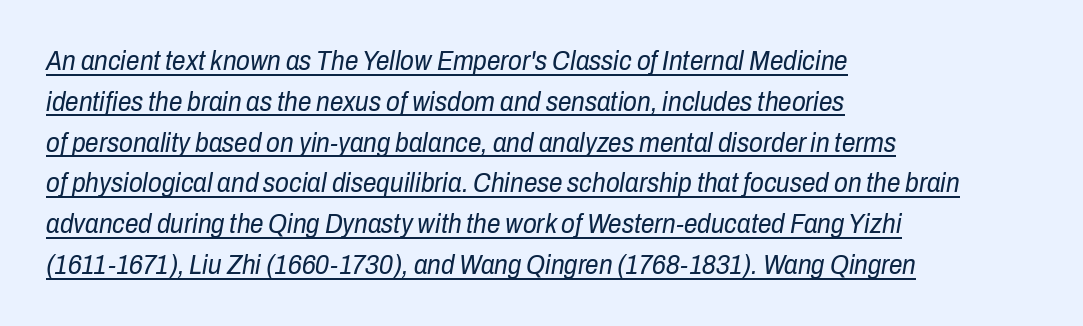
The image shows 27 px text type, italic (leaning right); set left-aligned, normal line spacing (1.51x), normal letter spacing, underlined.
